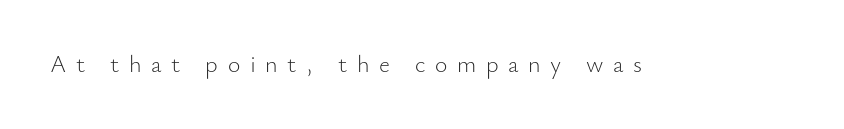
{"italic": "no", "bold": "no", "underline": "no", "letter_spacing": "wide", "letter_spacing_em": 0.4, "glyph_px": 24}
